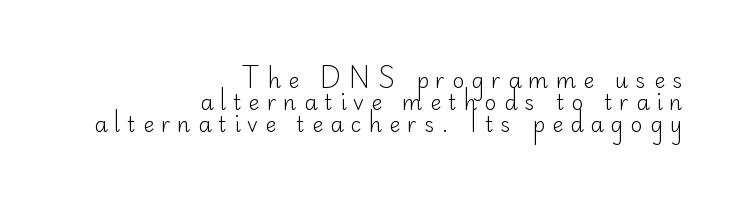
{"italic": "no", "bold": "no", "underline": "no", "align": "right", "line_spacing": "tight", "line_spacing_ratio": 1.04, "letter_spacing": "wide", "letter_spacing_em": 0.34, "glyph_px": 21}
